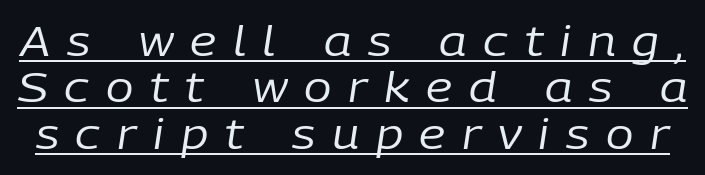
The image shows 41 px regular-weight type, italic (leaning right); set tight line spacing (1.13x), unusually wide letter spacing (+0.41 em), underlined; low stroke contrast and a medium x-height.
